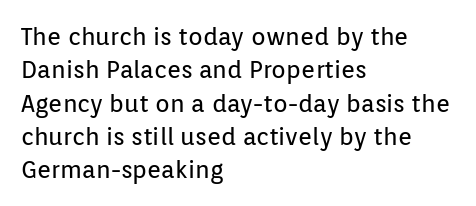
The letterforms sit at book weight or below. Posture: straight, roman, zero tilt. Tracking value appears to be zero — textbook default spacing. The passage shown stacks its lines at a standard gap. Is the block centered? No — it sits flush against the left margin. The foot of each line stays bare and open.
